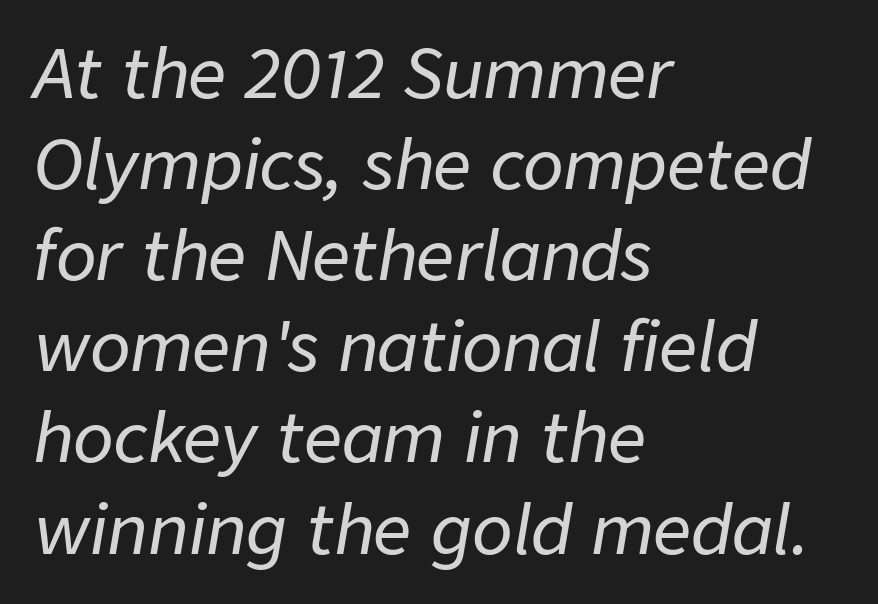
The image shows 67 px text type, italic (leaning right); set left-aligned, normal line spacing (1.36x), normal letter spacing, not underlined; low stroke contrast and a medium x-height.
